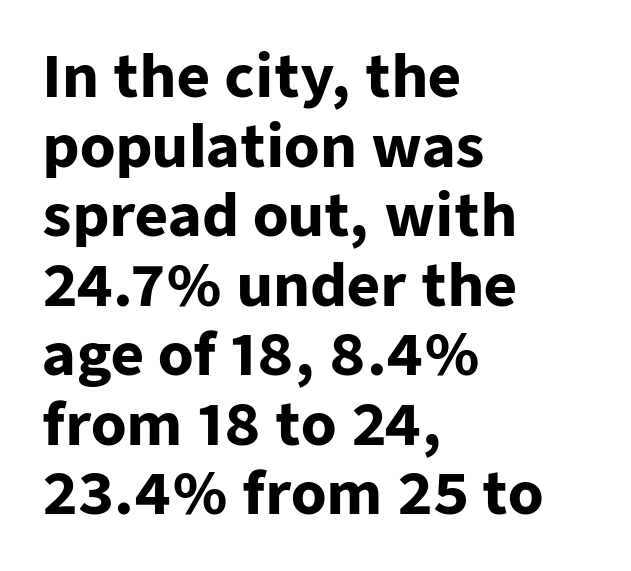
Typeset ragged right — the left edge is the straight one. On the weight axis this lands at bold, roughly 700. The specimen omits any rule beneath the text block's lines. Default kerning and tracking; the words read as compact shapes.
